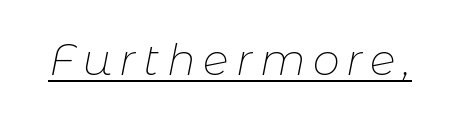
{"italic": "yes", "lean": "right", "slant_degrees": 11, "bold": "no", "weight": "thin", "width": "normal", "stroke_contrast": "low", "x_height": "medium", "monospaced": "no", "underline": "yes", "glyph_px": 43}
